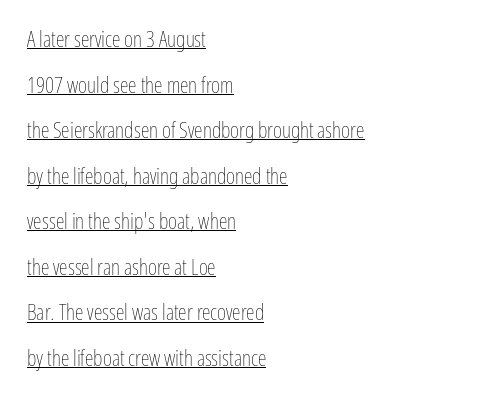
{"italic": "no", "bold": "no", "underline": "yes", "align": "left", "line_spacing": "loose", "line_spacing_ratio": 2.07, "letter_spacing": "normal", "letter_spacing_em": 0.0, "glyph_px": 22}
